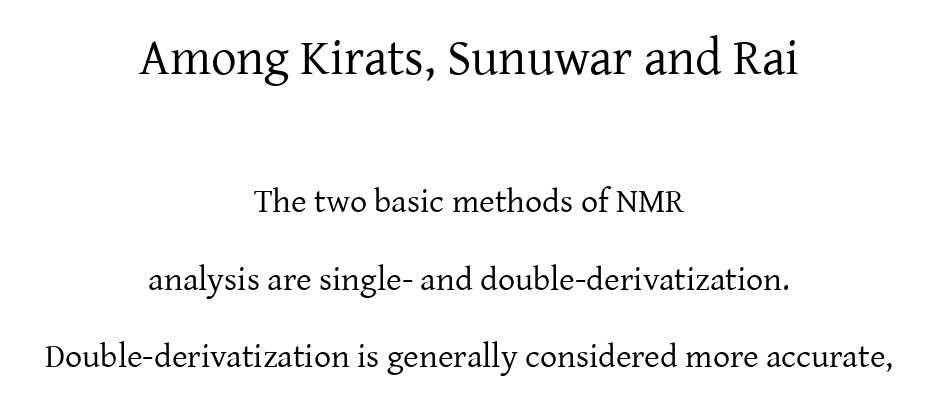
Q: Is the text bold? A: No.
Q: Is the text italic (slanted)? A: No, it is upright.
Q: Is the typeface a serif or a sans-serif typeface? A: Serif.
Q: Is the text underlined? A: No.
Q: How is the paragraph aligned? A: Centered.
Q: Is the spacing between letters normal or unusually wide? A: Normal.
Q: Is the spacing between lines tight, normal or loose? A: Loose.
Q: Which block of text is set in a larger size, the first (top) or the second (bottom)? A: The first (top) one.
Q: Width (condensed, normal, or wide)? A: Normal.
Q: Stroke contrast? A: Low.
Q: x-height? A: Medium.
Q: Monospaced? A: No.
